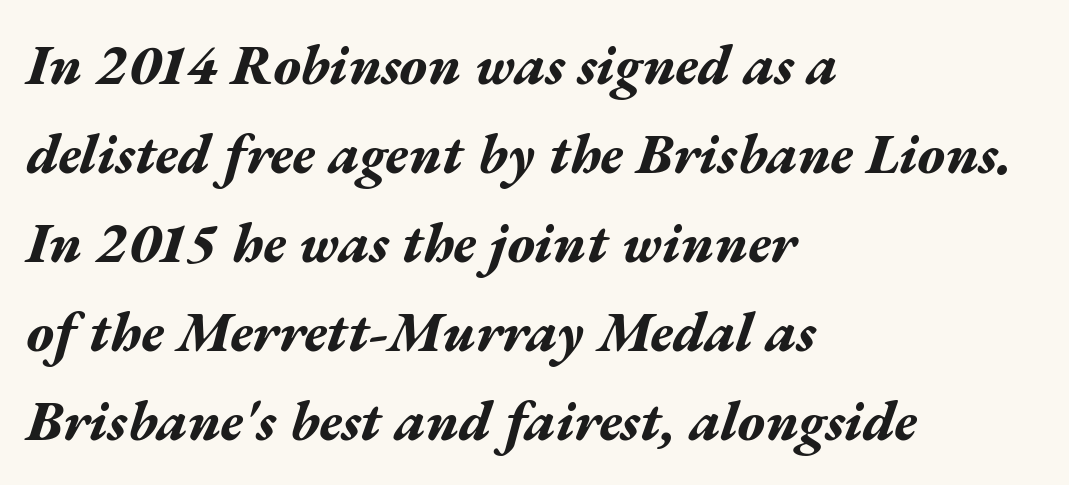
{"italic": "yes", "lean": "right", "slant_degrees": 17, "bold": "yes", "weight": "bold", "width": "wide", "stroke_contrast": "medium", "x_height": "medium", "monospaced": "no", "underline": "no", "align": "left", "line_spacing": "normal", "line_spacing_ratio": 1.59, "letter_spacing": "normal", "letter_spacing_em": 0.0, "glyph_px": 56}
